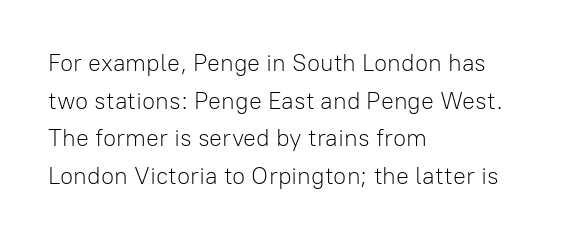
{"italic": "no", "bold": "no", "underline": "no", "align": "left", "line_spacing": "normal", "line_spacing_ratio": 1.57, "letter_spacing": "normal", "letter_spacing_em": 0.0, "glyph_px": 24}
